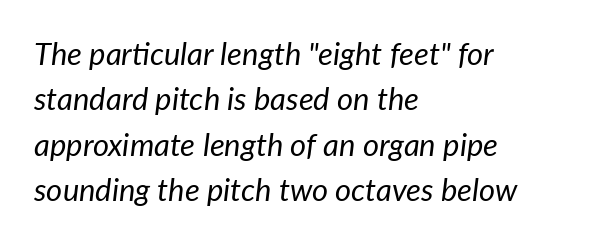
These lines are rendered in a variable-pitch font. Stroke thickness stays within the range of a standard reading face or lighter. These lines stack with their left ends in a neat column. Interline gaps are of average width in this sample.
